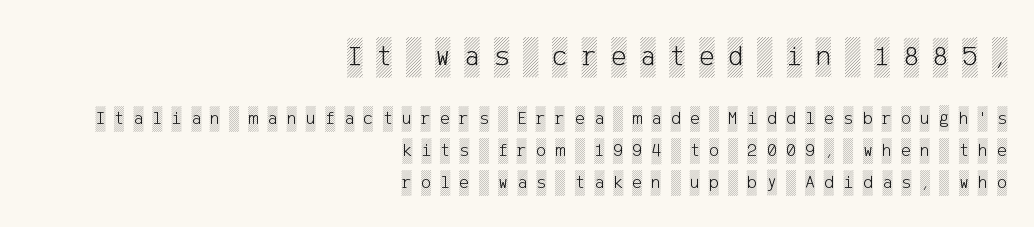
Q: Is the text italic (slanted)? A: No, it is upright.
Q: Is the text underlined? A: No.
Q: How is the paragraph aligned? A: Right-aligned.
Q: Is the spacing between letters normal or unusually wide? A: Unusually wide.
Q: Is the spacing between lines tight, normal or loose? A: Normal.
Q: Which block of text is set in a larger size, the first (top) or the second (bottom)? A: The first (top) one.
Q: Width (condensed, normal, or wide)? A: Condensed.
Q: x-height? A: Large.
